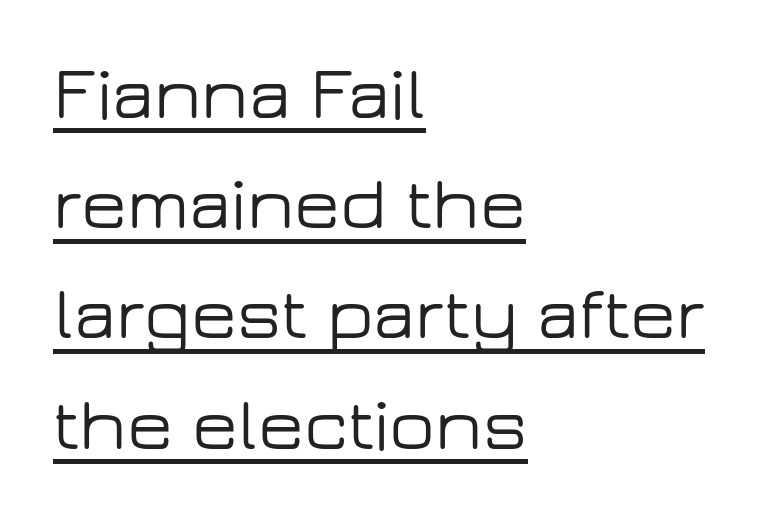
The image shows 75 px wide sans-serif type, upright; set left-aligned, normal line spacing (1.47x), normal letter spacing, underlined; low stroke contrast and a medium x-height.
